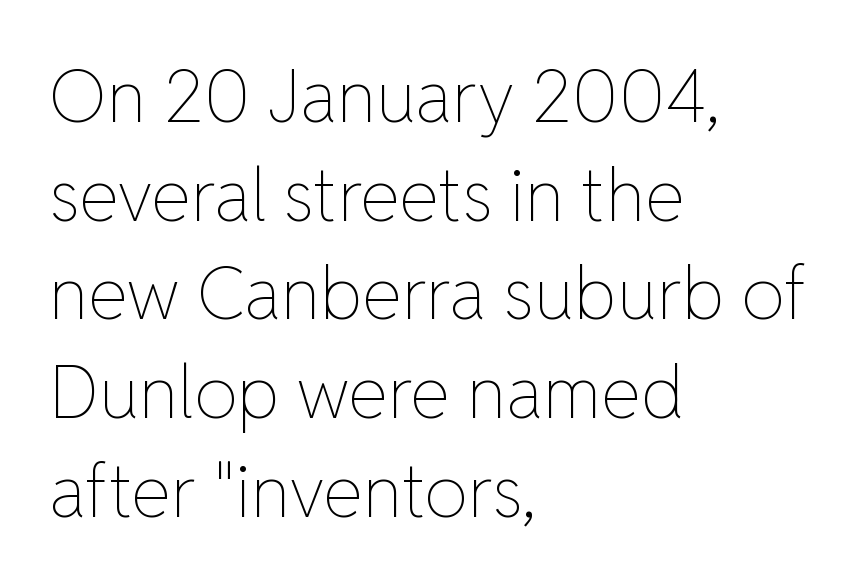
Q: Is the text bold? A: No.
Q: Is the text italic (slanted)? A: No, it is upright.
Q: Is the text underlined? A: No.
Q: How is the paragraph aligned? A: Left-aligned.
Q: Is the spacing between letters normal or unusually wide? A: Normal.
Q: Is the spacing between lines tight, normal or loose? A: Normal.
Q: Width (condensed, normal, or wide)? A: Normal.
Q: Stroke contrast? A: Low.
Q: x-height? A: Medium.
Q: Monospaced? A: No.
